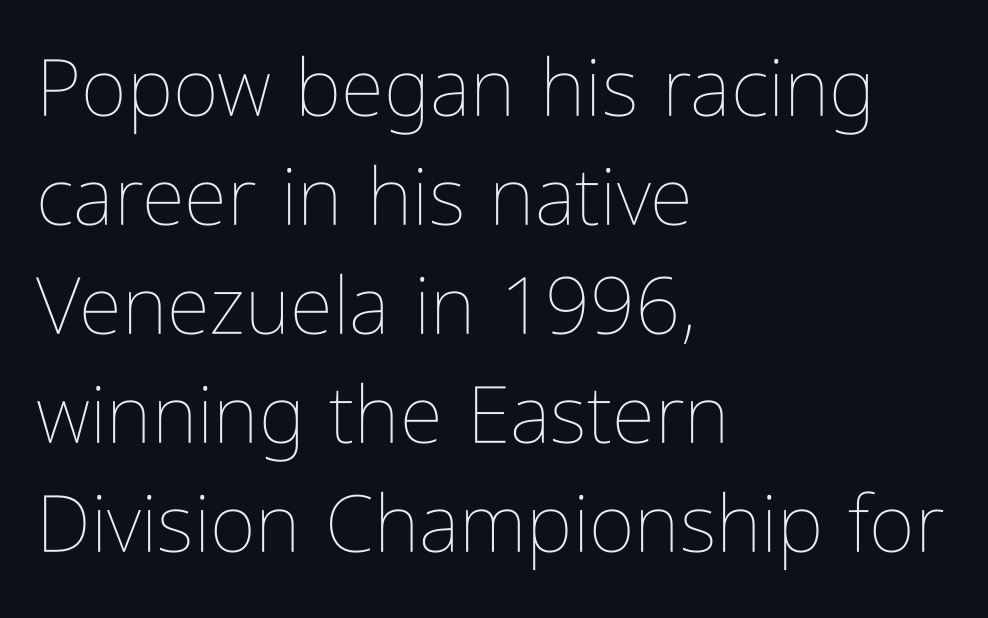
The image shows 79 px thin, condensed type, upright; set left-aligned, normal line spacing (1.38x), normal letter spacing, not underlined; low stroke contrast and a medium x-height.
